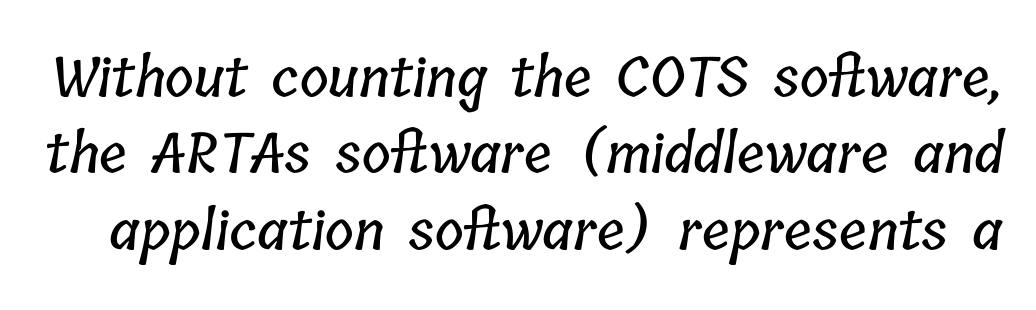
{"width": "condensed", "stroke_contrast": "low", "x_height": "medium", "monospaced": "no", "underline": "no", "line_spacing": "normal", "line_spacing_ratio": 1.39, "letter_spacing": "normal", "letter_spacing_em": 0.0, "glyph_px": 55}
